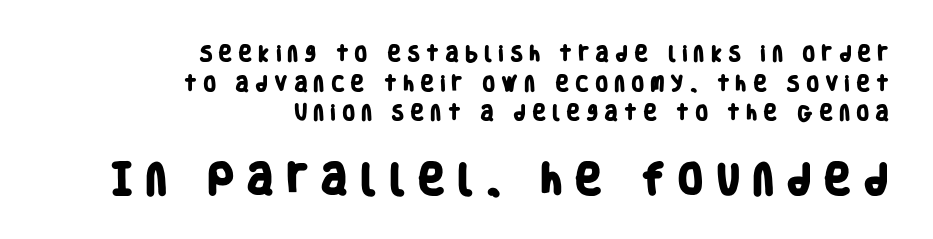
{"serif": "no", "bold": "yes", "weight": "heavy", "width": "condensed", "stroke_contrast": "low", "x_height": "large", "monospaced": "no", "underline": "no", "align": "right", "line_spacing_ratio": 1.74, "letter_spacing": "wide", "letter_spacing_em": 0.34, "larger_block": "second", "size_ratio": 2.0, "glyph_px": 34}
